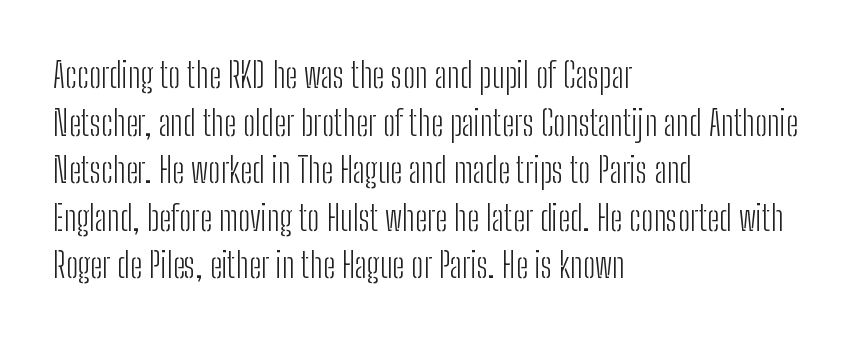
The image shows 35 px light, condensed sans-serif type, upright; set left-aligned, normal line spacing (1.36x), normal letter spacing, not underlined; low stroke contrast and a medium x-height.
